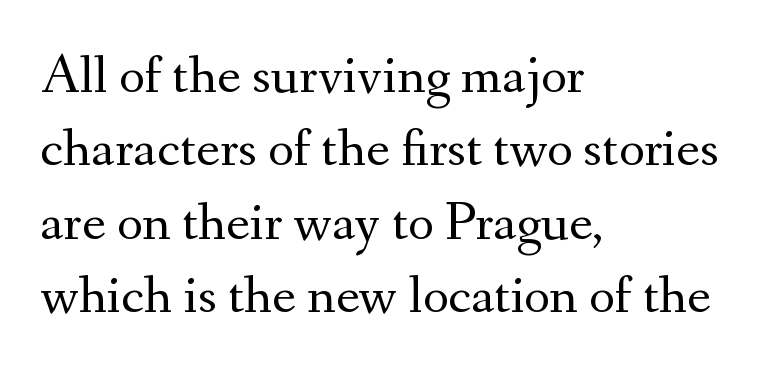
{"serif": "yes", "italic": "no", "bold": "no", "weight": "regular", "width": "normal", "stroke_contrast": "medium", "x_height": "small", "monospaced": "no", "underline": "no", "align": "left", "line_spacing": "normal", "line_spacing_ratio": 1.31, "letter_spacing": "normal", "letter_spacing_em": 0.0, "glyph_px": 56}
